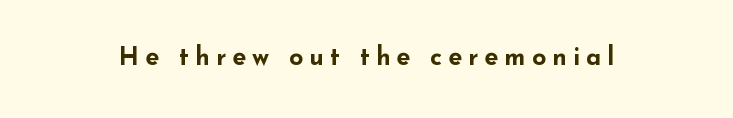
Q: Is the text bold? A: Yes.
Q: Is the text italic (slanted)? A: No, it is upright.
Q: Is the text underlined? A: No.
Q: Is the spacing between letters normal or unusually wide? A: Unusually wide.
